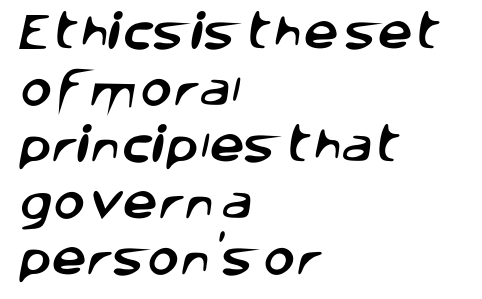
{"serif": "no", "width": "normal", "stroke_contrast": "low", "x_height": "large", "monospaced": "no", "underline": "no", "align": "left", "line_spacing": "normal", "line_spacing_ratio": 1.45, "letter_spacing": "normal", "letter_spacing_em": 0.0, "glyph_px": 39}
